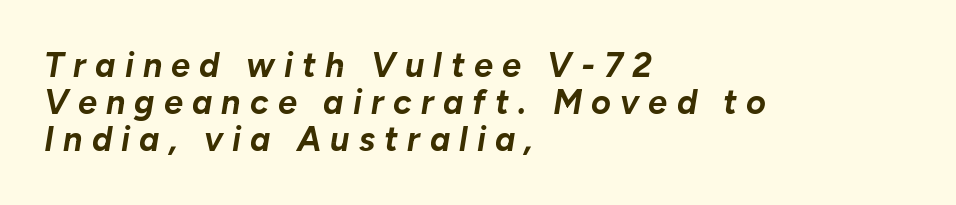
Q: Is the text bold? A: Yes.
Q: Is the text italic (slanted)? A: Yes, it leans right by about 10 degrees.
Q: Is the text underlined? A: No.
Q: How is the paragraph aligned? A: Left-aligned.
Q: Is the spacing between letters normal or unusually wide? A: Unusually wide.
Q: Is the spacing between lines tight, normal or loose? A: Tight.
Q: Width (condensed, normal, or wide)? A: Normal.
Q: Stroke contrast? A: Low.
Q: x-height? A: Medium.
Q: Monospaced? A: No.
